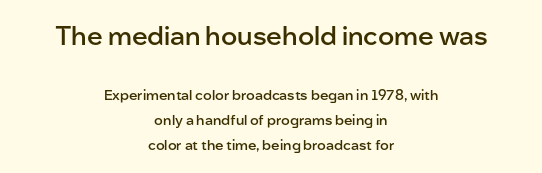
The image shows 26 px text type, upright; set centered, line spacing 1.79x, normal letter spacing, not underlined; the first (top) block is 1.86x larger.
